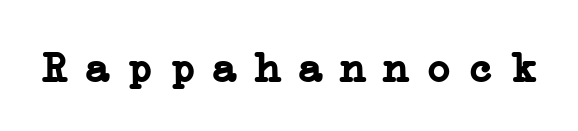
Q: Is the text bold? A: Yes.
Q: Is the text italic (slanted)? A: No, it is upright.
Q: Is the typeface a serif or a sans-serif typeface? A: Serif.
Q: Is the text underlined? A: No.
Q: Is the spacing between letters normal or unusually wide? A: Unusually wide.
Q: Width (condensed, normal, or wide)? A: Normal.
Q: Stroke contrast? A: Low.
Q: x-height? A: Medium.
